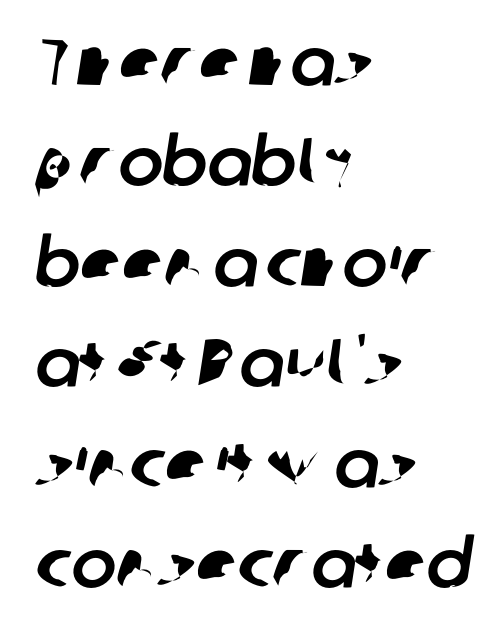
{"serif": "no", "width": "normal", "stroke_contrast": "low", "x_height": "medium", "monospaced": "no", "underline": "no", "align": "left", "line_spacing": "normal", "line_spacing_ratio": 1.5, "letter_spacing": "normal", "letter_spacing_em": 0.0, "glyph_px": 67}
